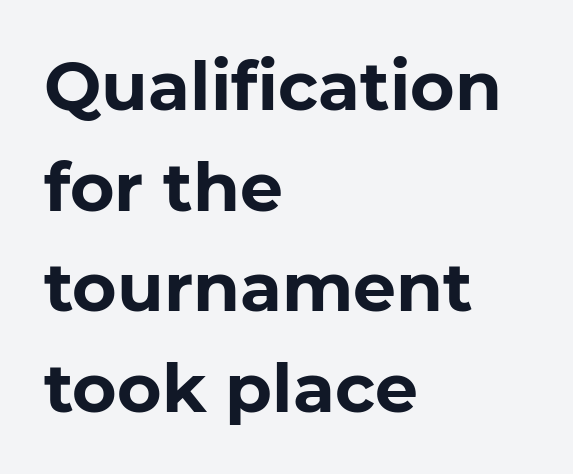
{"serif": "no", "italic": "no", "bold": "yes", "weight": "bold", "width": "normal", "stroke_contrast": "low", "x_height": "medium", "monospaced": "no", "underline": "no", "align": "left", "line_spacing": "normal", "line_spacing_ratio": 1.48, "letter_spacing": "normal", "letter_spacing_em": 0.0, "glyph_px": 68}
